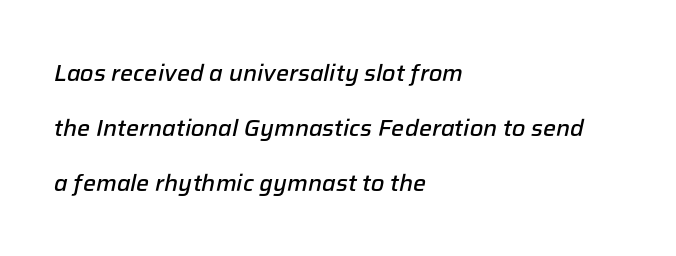
The paragraph shown leans on its left margin. Baseline-to-baseline distance is far greater than the letter height. Is the type bold? Partly — it's a semibold, heavier than regular but not fully bold. Does the lettering tilt? It does — this is italic. The glyphs are unaccompanied by any horizontal stroke below them.
